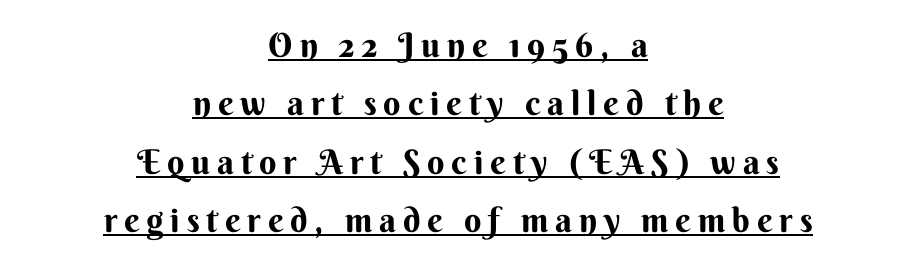
The image shows 34 px bold sans-serif type, upright; set centered, line spacing 1.72x, unusually wide letter spacing (+0.2 em), underlined; medium stroke contrast and a small x-height.
